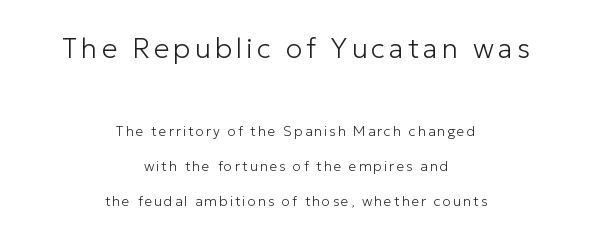
Character size in the leading block exceeds that of the trailing block. Stroke terminals: plain, sans-serif. Baseline-to-baseline distance is far greater than the letter height. The zone under the glyphs is completely vacant.
